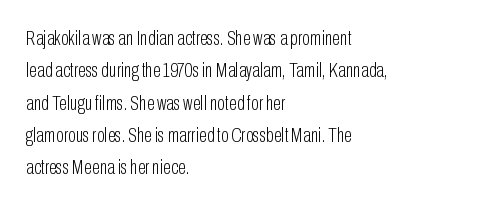
Q: Is the text bold? A: No.
Q: Is the text italic (slanted)? A: No, it is upright.
Q: Is the text underlined? A: No.
Q: How is the paragraph aligned? A: Left-aligned.
Q: Is the spacing between letters normal or unusually wide? A: Normal.
Q: Is the spacing between lines tight, normal or loose? A: Normal.
